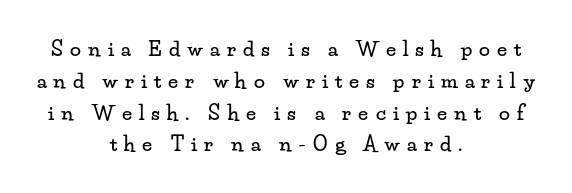
{"italic": "no", "underline": "no", "align": "center", "line_spacing": "normal", "line_spacing_ratio": 1.59, "letter_spacing": "wide", "letter_spacing_em": 0.35, "glyph_px": 20}
